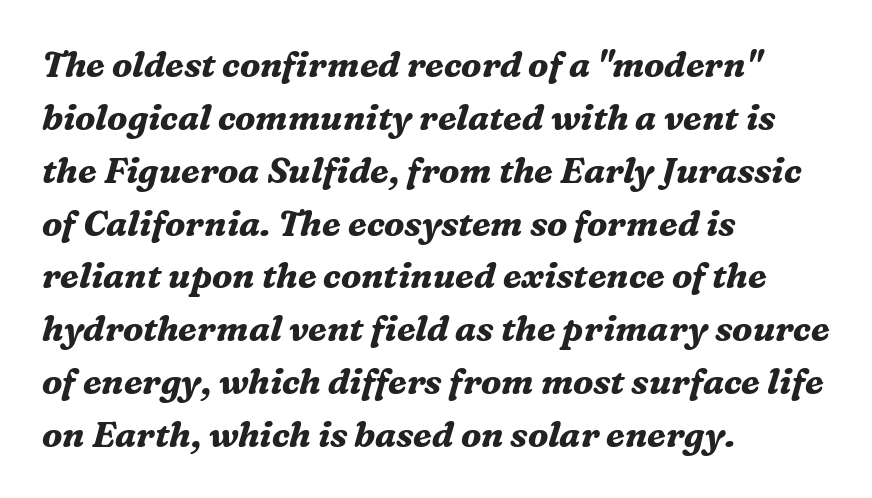
The image shows 35 px bold serif type, italic (leaning right); set left-aligned, normal line spacing (1.51x), normal letter spacing, not underlined; medium stroke contrast and a medium x-height.
